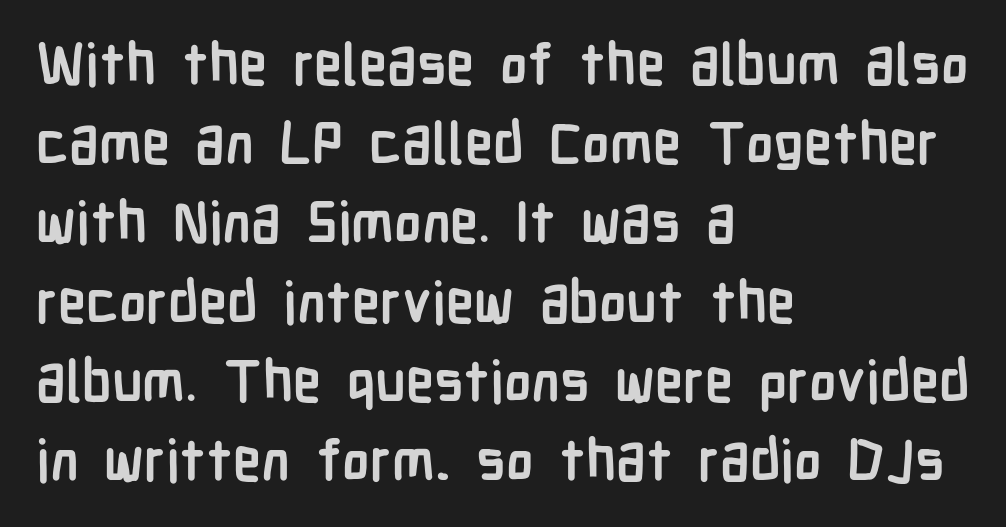
Q: Is the text bold? A: Yes.
Q: Is the text italic (slanted)? A: No, it is upright.
Q: Is the typeface a serif or a sans-serif typeface? A: Sans-serif.
Q: Is the text underlined? A: No.
Q: How is the paragraph aligned? A: Left-aligned.
Q: Is the spacing between letters normal or unusually wide? A: Normal.
Q: Is the spacing between lines tight, normal or loose? A: Normal.
Q: Width (condensed, normal, or wide)? A: Condensed.
Q: Stroke contrast? A: Low.
Q: x-height? A: Medium.
Q: Monospaced? A: No.
